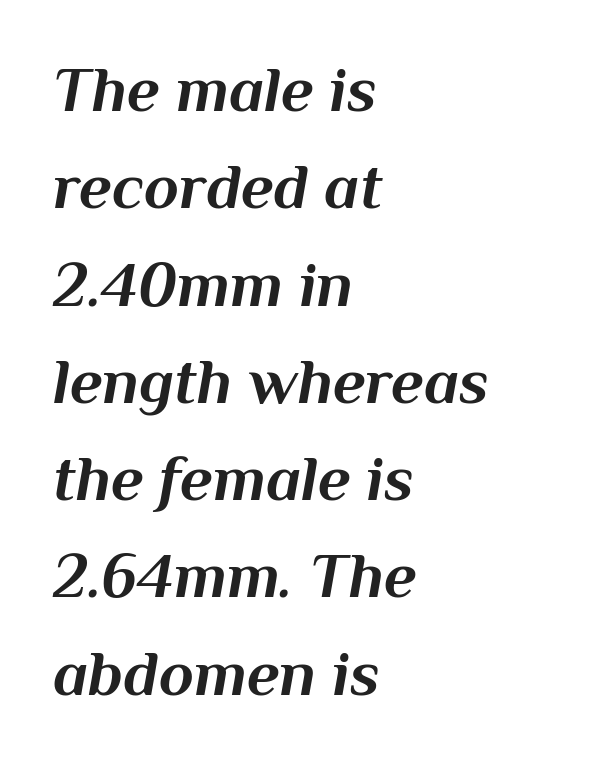
Line beginnings align vertically; line endings do not. The rendering uses natural spacing where letterforms have individual widths. Bare-footed words on every line. Successive baselines arrive at the customary interval.
